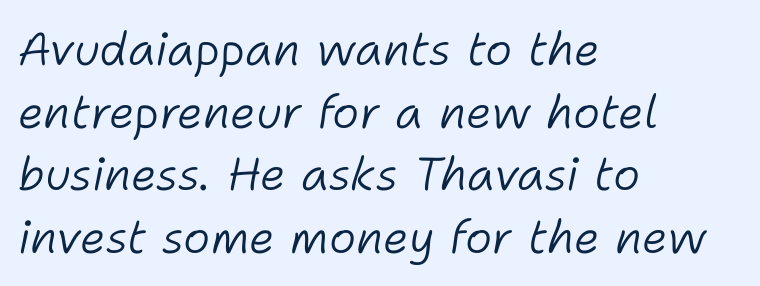
Leading matches the norm, producing a regular column. This sample has the flowing, uneven cadence of proportional lettering. Only glyphs here, with clear space below each row. The font is comparable to plain body text, perhaps lighter. Italic: yes, the glyphs are oblique.
